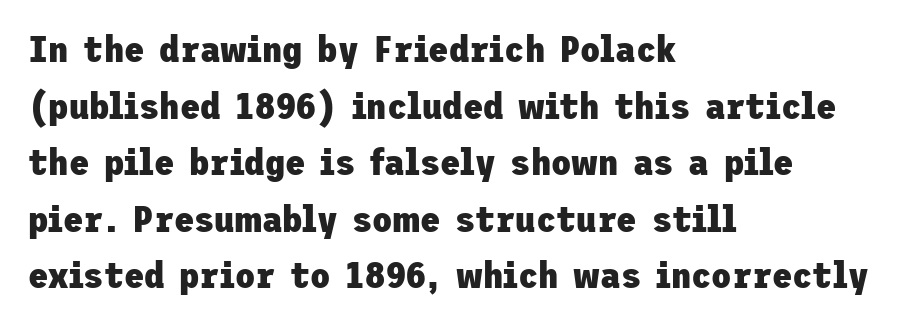
Q: Is the text bold? A: Yes.
Q: Is the text italic (slanted)? A: No, it is upright.
Q: Is the typeface a serif or a sans-serif typeface? A: Sans-serif.
Q: Is the text underlined? A: No.
Q: How is the paragraph aligned? A: Left-aligned.
Q: Is the spacing between letters normal or unusually wide? A: Normal.
Q: Is the spacing between lines tight, normal or loose? A: Normal.
Q: Width (condensed, normal, or wide)? A: Normal.
Q: Stroke contrast? A: Low.
Q: x-height? A: Medium.
